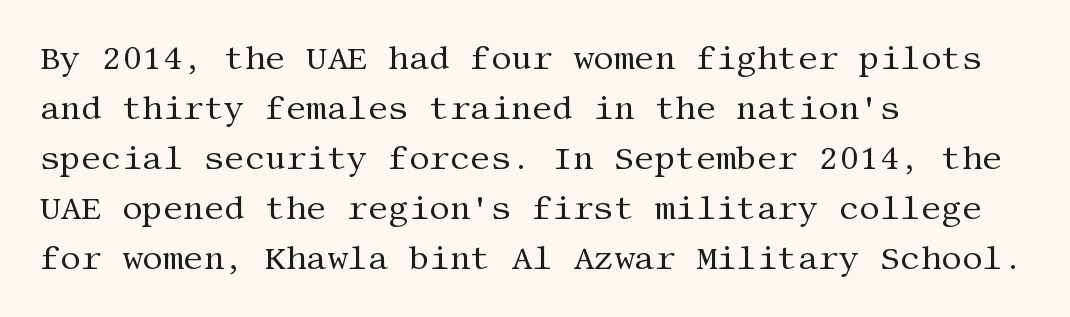
The image shows 32 px regular-weight serif type, upright; set left-aligned, normal line spacing (1.56x), normal letter spacing, not underlined; medium stroke contrast and a large x-height.
